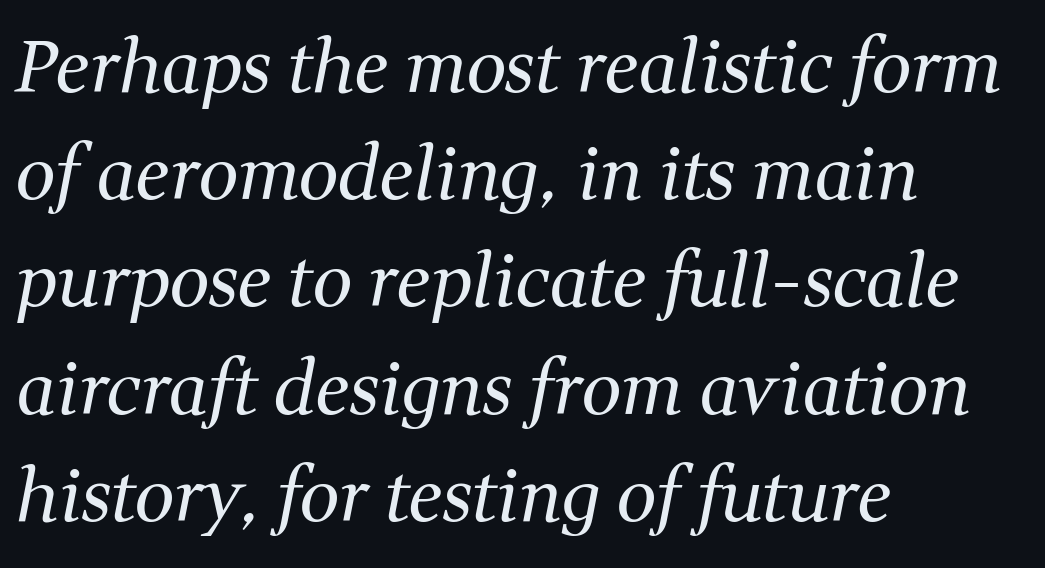
Q: Is the text bold? A: No.
Q: Is the text italic (slanted)? A: Yes, it leans right by about 11 degrees.
Q: Is the typeface a serif or a sans-serif typeface? A: Serif.
Q: Is the text underlined? A: No.
Q: How is the paragraph aligned? A: Left-aligned.
Q: Is the spacing between letters normal or unusually wide? A: Normal.
Q: Is the spacing between lines tight, normal or loose? A: Normal.
Q: Width (condensed, normal, or wide)? A: Normal.
Q: Stroke contrast? A: Medium.
Q: x-height? A: Medium.
Q: Monospaced? A: No.
